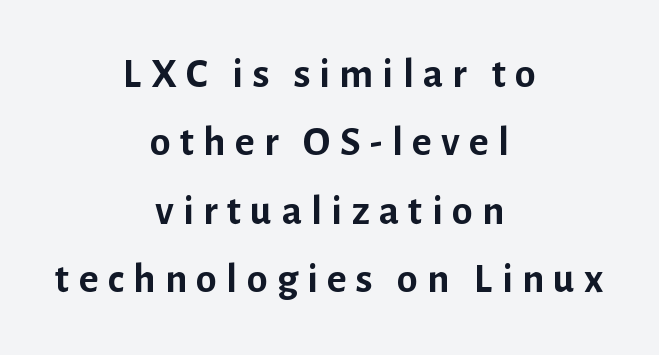
Is there any slant? The stems are plumb. Each line is balanced around a shared central axis. The designer left line spacing at the default. The characters look thick and weighty, a clear bold. Varying glyph widths throughout — classic text-font behaviour.
